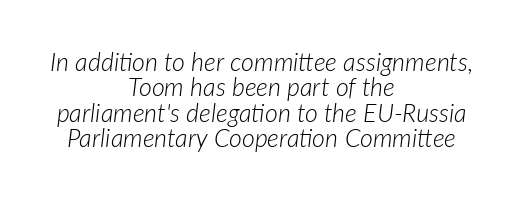
Q: Is the text bold? A: No.
Q: Is the text italic (slanted)? A: Yes, it leans right by about 7 degrees.
Q: Is the text underlined? A: No.
Q: How is the paragraph aligned? A: Centered.
Q: Is the spacing between letters normal or unusually wide? A: Normal.
Q: Is the spacing between lines tight, normal or loose? A: Tight.
